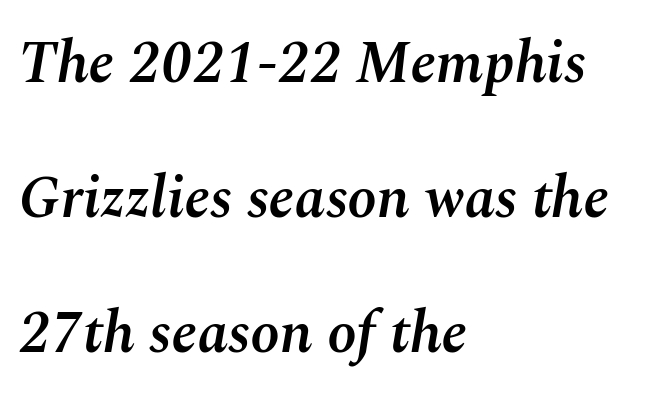
The image shows 59 px semibold type, italic (leaning right); set left-aligned, loose line spacing (2.29x), normal letter spacing, not underlined; medium stroke contrast and a medium x-height.
